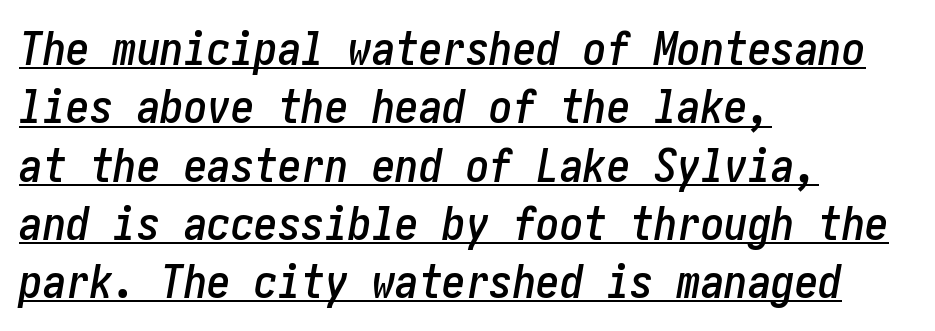
{"italic": "yes", "lean": "right", "slant_degrees": 10, "width": "condensed", "stroke_contrast": "low", "x_height": "medium", "underline": "yes", "align": "left", "line_spacing_ratio": 1.24, "letter_spacing": "normal", "letter_spacing_em": 0.0, "glyph_px": 47}
